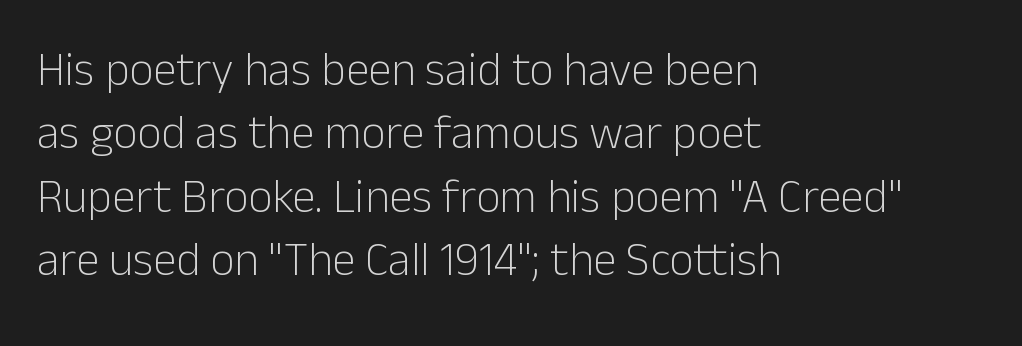
{"serif": "no", "italic": "no", "bold": "no", "weight": "light", "width": "normal", "stroke_contrast": "low", "x_height": "medium", "monospaced": "no", "underline": "no", "align": "left", "line_spacing": "normal", "line_spacing_ratio": 1.35, "letter_spacing": "normal", "letter_spacing_em": 0.0, "glyph_px": 47}
